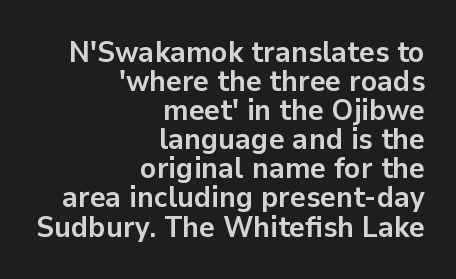
Reading down the column, the eye jumps only a short way to each next line. Glance below the letters and you will spot only blank space. Leftover space on each line is placed entirely before the opening word. Look at the tracking — it's just the regular setting, nothing added. Do the characters align in a grid? No, the font is proportional. The passage shown is typeset with a sans-serif family.
